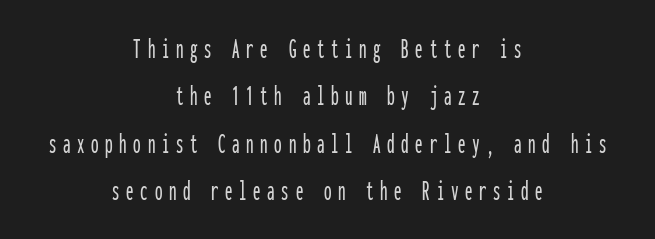
Q: Is the text italic (slanted)? A: No, it is upright.
Q: Is the typeface a serif or a sans-serif typeface? A: Sans-serif.
Q: Is the text underlined? A: No.
Q: How is the paragraph aligned? A: Centered.
Q: Is the spacing between letters normal or unusually wide? A: Unusually wide.
Q: Is the spacing between lines tight, normal or loose? A: Normal.
Q: Width (condensed, normal, or wide)? A: Condensed.
Q: Stroke contrast? A: Low.
Q: x-height? A: Medium.
Q: Monospaced? A: Yes.
